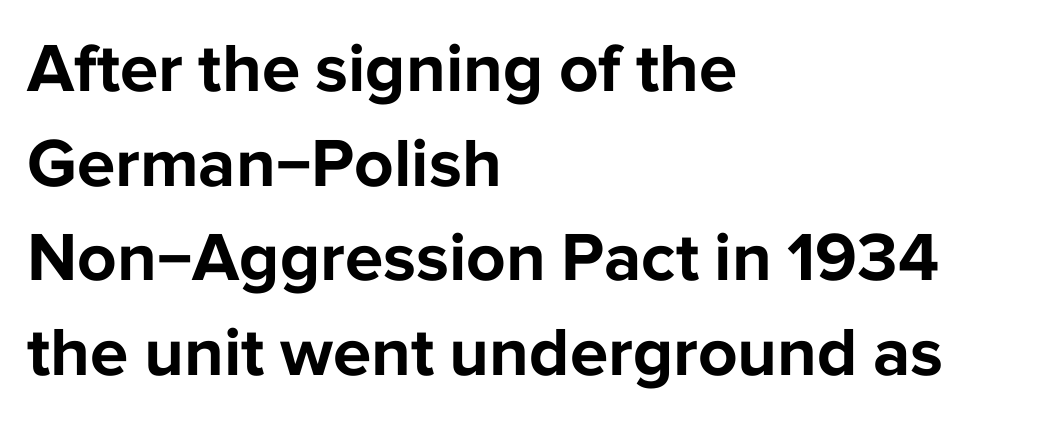
The image shows 69 px bold sans-serif type, upright; set left-aligned, normal line spacing (1.37x), normal letter spacing, not underlined; low stroke contrast and a medium x-height.
